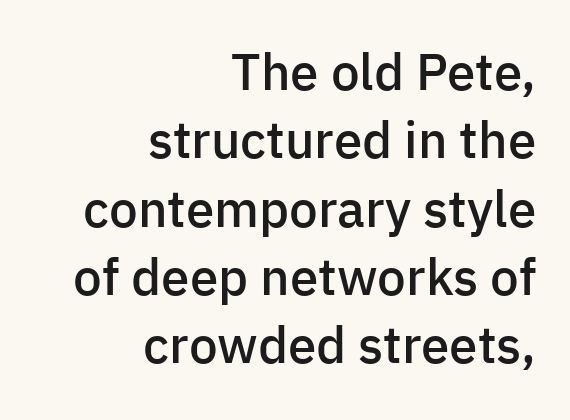
It's the straight-up-and-down kind of type. A typesetter would label this face a sans. Line spacing here is normal. Nothing unusual about the tracking: characters are spaced as the font intends. A typesetter would call this proportional, since set widths differ per character. Does the copy run flush right? Yes — the right margin is perfectly even.
